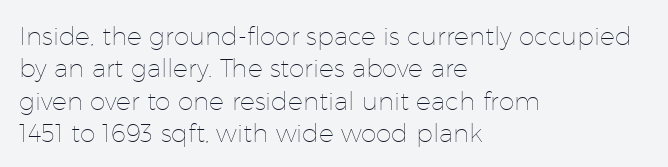
The image shows 25 px text type, upright; set left-aligned, normal line spacing (1.3x), normal letter spacing, not underlined.
